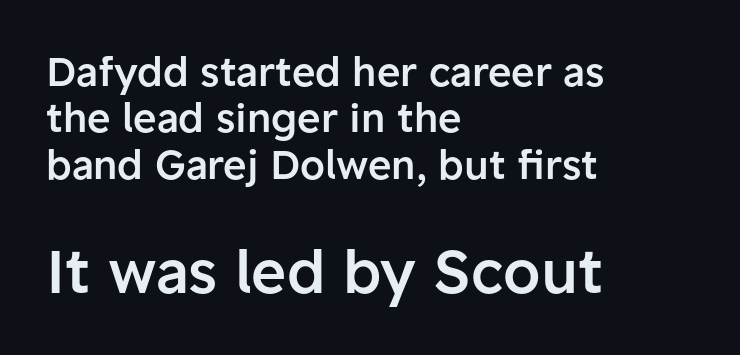
{"serif": "no", "italic": "no", "bold": "semi", "weight": "semibold", "width": "normal", "stroke_contrast": "low", "x_height": "medium", "monospaced": "no", "underline": "no", "align": "left", "line_spacing_ratio": 1.16, "letter_spacing": "normal", "letter_spacing_em": 0.0, "larger_block": "second", "size_ratio": 1.5, "glyph_px": 60}
